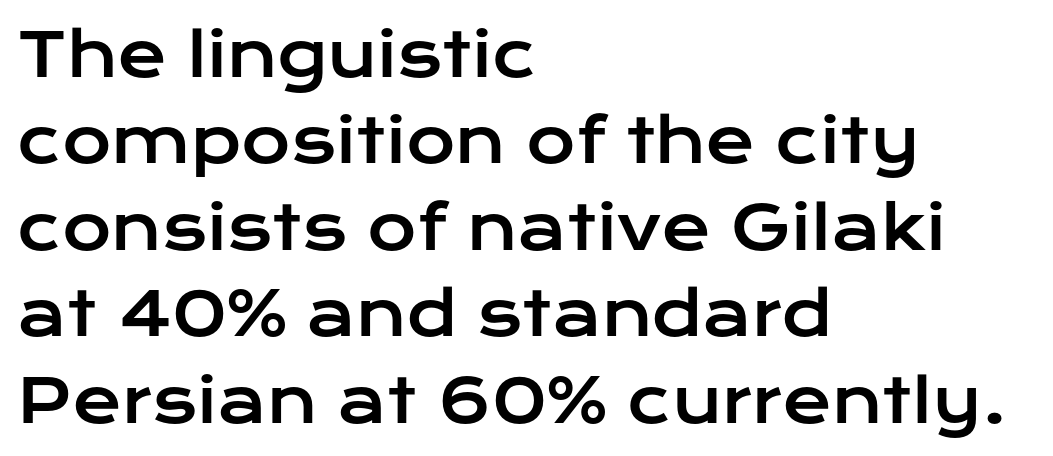
Q: Is the text italic (slanted)? A: No, it is upright.
Q: Is the typeface a serif or a sans-serif typeface? A: Sans-serif.
Q: Is the text underlined? A: No.
Q: How is the paragraph aligned? A: Left-aligned.
Q: Is the spacing between letters normal or unusually wide? A: Normal.
Q: Is the spacing between lines tight, normal or loose? A: Normal.
Q: Width (condensed, normal, or wide)? A: Wide.
Q: Stroke contrast? A: Low.
Q: x-height? A: Medium.
Q: Monospaced? A: No.
